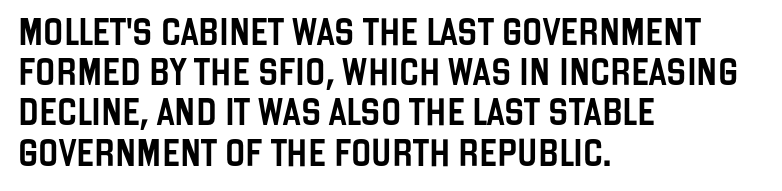
Summary of vertical rhythm: regular, with standard interline spacing. No italicization has been applied; the sample stays upright. One-word summary of the alignment: left. The line texture is even and compact thanks to regular tracking. The space directly below the letters is spotless.
